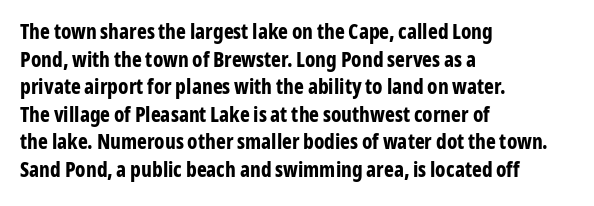
Q: Is the text bold? A: Yes.
Q: Is the text italic (slanted)? A: No, it is upright.
Q: Is the text underlined? A: No.
Q: How is the paragraph aligned? A: Left-aligned.
Q: Is the spacing between letters normal or unusually wide? A: Normal.
Q: Is the spacing between lines tight, normal or loose? A: Normal.
